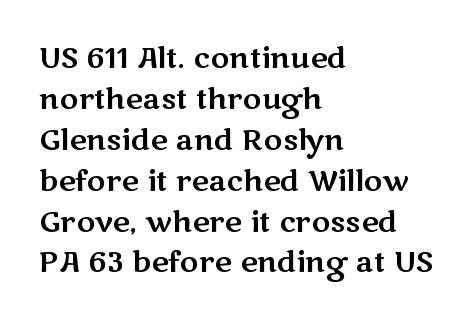
{"serif": "no", "italic": "no", "width": "wide", "stroke_contrast": "medium", "x_height": "medium", "monospaced": "no", "underline": "no", "align": "left", "line_spacing": "normal", "line_spacing_ratio": 1.41, "letter_spacing": "normal", "letter_spacing_em": 0.0, "glyph_px": 29}
